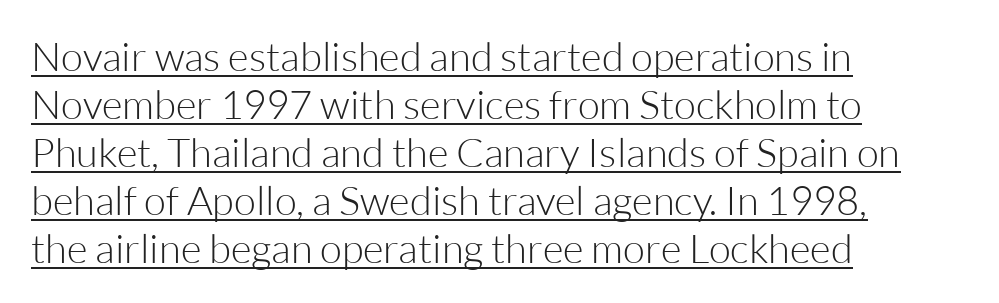
The image shows 40 px light sans-serif type, upright; set left-aligned, line spacing 1.2x, normal letter spacing, underlined; low stroke contrast and a medium x-height.
